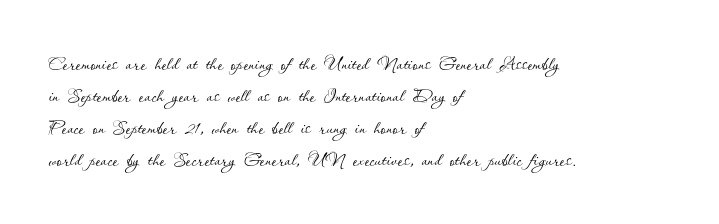
Q: Is the text bold? A: No.
Q: Is the text italic (slanted)? A: Yes.
Q: Is the text underlined? A: No.
Q: How is the paragraph aligned? A: Left-aligned.
Q: Is the spacing between letters normal or unusually wide? A: Normal.
